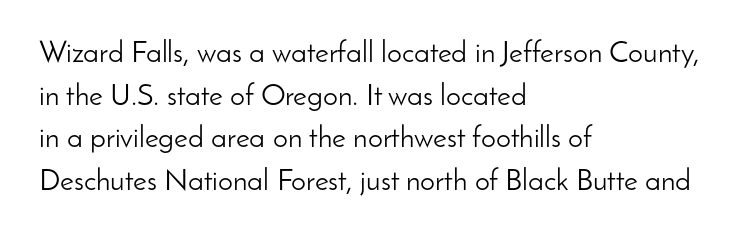
{"serif": "no", "italic": "no", "bold": "no", "weight": "light", "width": "normal", "stroke_contrast": "low", "x_height": "small", "monospaced": "no", "underline": "no", "align": "left", "line_spacing": "normal", "line_spacing_ratio": 1.42, "letter_spacing": "normal", "letter_spacing_em": 0.0, "glyph_px": 30}
